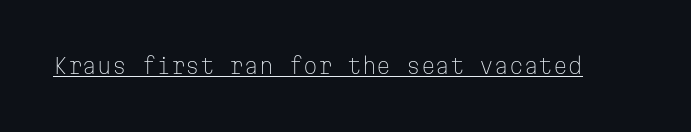
Q: Is the text bold? A: No.
Q: Is the text italic (slanted)? A: No, it is upright.
Q: Is the text underlined? A: Yes.
Q: Is the spacing between letters normal or unusually wide? A: Normal.
